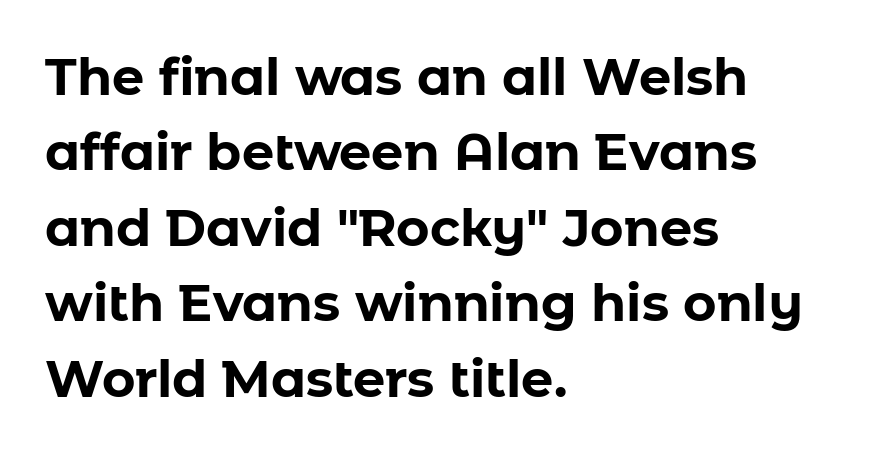
{"serif": "no", "italic": "no", "bold": "yes", "weight": "bold", "width": "normal", "stroke_contrast": "low", "x_height": "medium", "monospaced": "no", "underline": "no", "align": "left", "line_spacing": "normal", "line_spacing_ratio": 1.48, "letter_spacing": "normal", "letter_spacing_em": 0.0, "glyph_px": 51}
